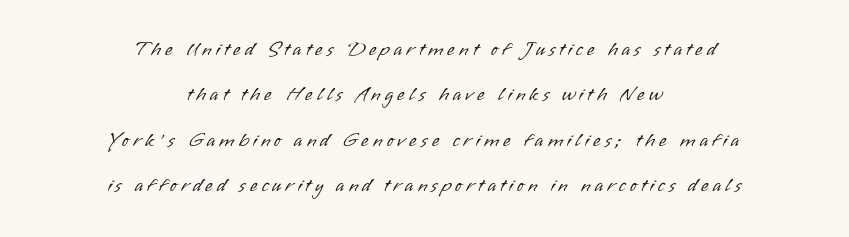
{"bold": "no", "underline": "no", "align": "center", "line_spacing": "loose", "line_spacing_ratio": 2.27, "letter_spacing": "wide", "letter_spacing_em": 0.2, "glyph_px": 20}
